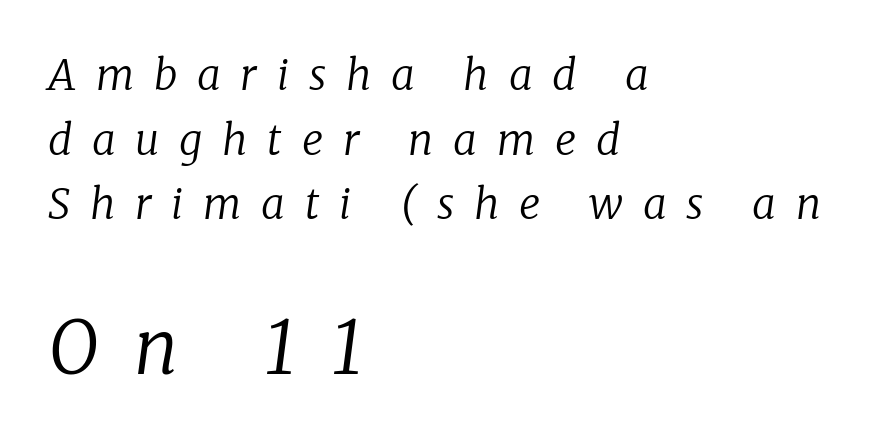
Compared with a typical body face, this is equally light or lighter still. Varying glyph widths throughout — classic text-font behaviour. Posture: slanted. Quick note: interline space is typical. Size hierarchy here favors the trailing block over the leading one.
